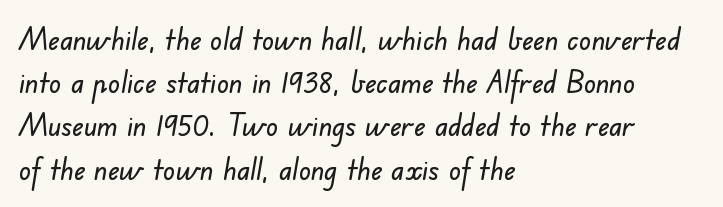
{"serif": "no", "width": "normal", "stroke_contrast": "low", "x_height": "small", "monospaced": "no", "underline": "no", "align": "left", "line_spacing": "normal", "line_spacing_ratio": 1.44, "letter_spacing": "normal", "letter_spacing_em": 0.0, "glyph_px": 30}
